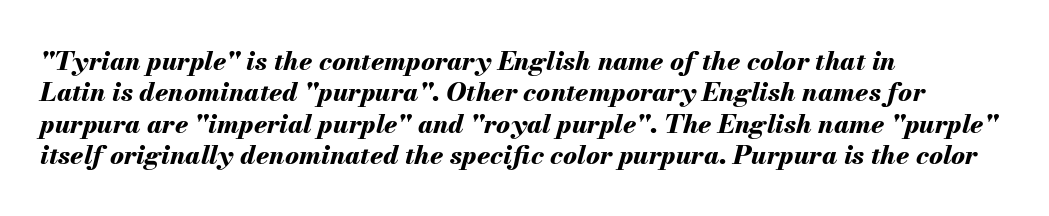
{"italic": "yes", "lean": "right", "slant_degrees": 13, "bold": "yes", "underline": "no", "align": "left", "line_spacing_ratio": 1.21, "letter_spacing": "normal", "letter_spacing_em": 0.0, "glyph_px": 26}
